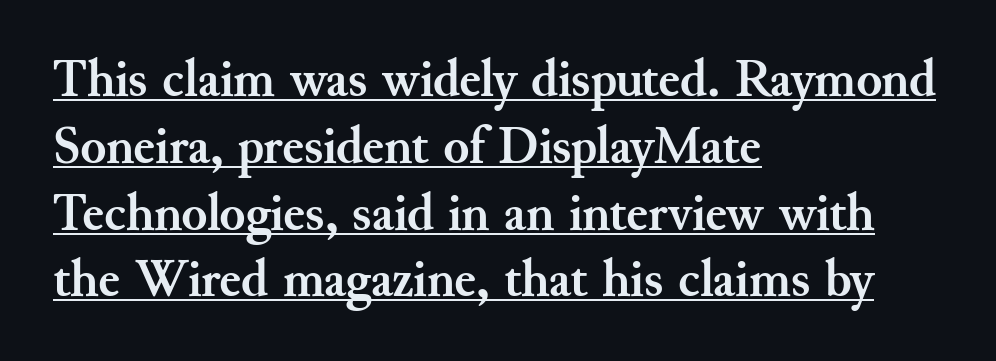
One glance says typical: line gaps are just what's usual. Look at the tracking — it's just the regular setting, nothing added. These lines stack with their left ends in a neat column. The face used here appears with an underline applied. The face used here is proportionally spaced, like ordinary book or web type.
